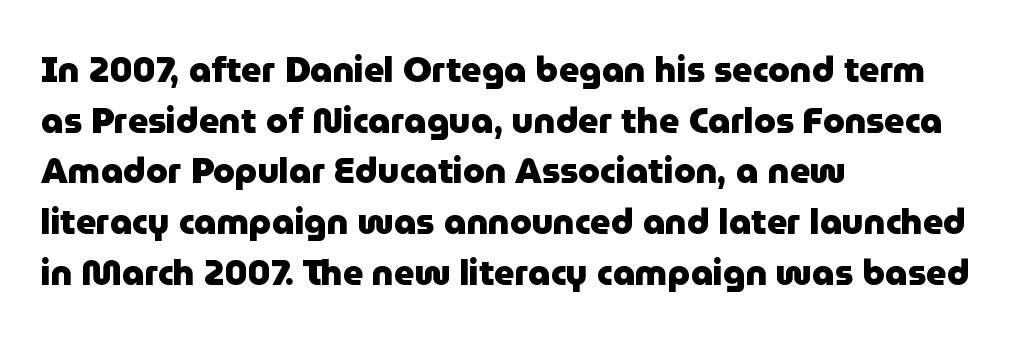
The text was rendered using a sans face with plain stroke endings. The passage shown is typed in a proportional face where columns would drift. No word sits above an underline. These lines sit exactly where default settings would place them. Quick note: not italic, upright. The type is set solid horizontally, with unmodified tracking.
